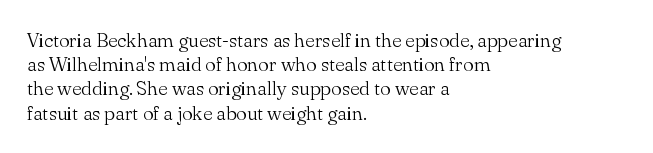
{"italic": "no", "bold": "no", "underline": "no", "align": "left", "line_spacing_ratio": 1.21, "letter_spacing": "normal", "letter_spacing_em": 0.0, "glyph_px": 20}
